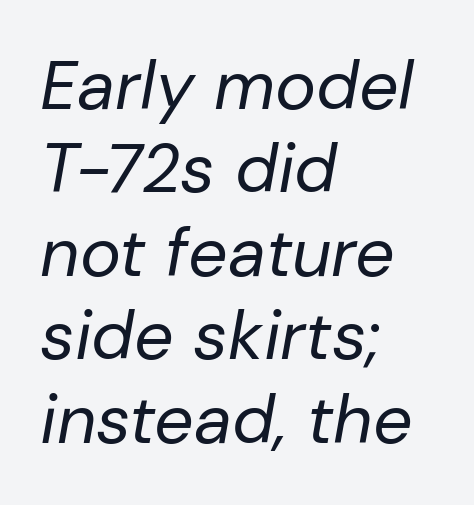
{"italic": "yes", "lean": "right", "slant_degrees": 10, "bold": "no", "weight": "regular", "width": "normal", "stroke_contrast": "low", "x_height": "medium", "monospaced": "no", "underline": "no", "align": "left", "line_spacing_ratio": 1.21, "letter_spacing": "normal", "letter_spacing_em": 0.0, "glyph_px": 69}
